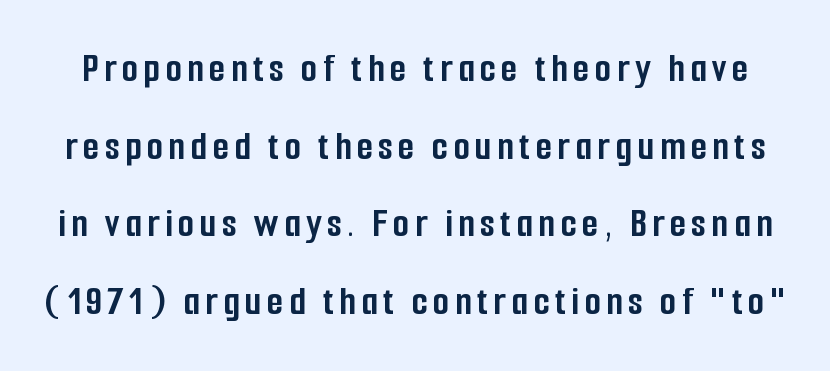
Q: Is the text bold? A: Yes.
Q: Is the text italic (slanted)? A: No, it is upright.
Q: Is the typeface a serif or a sans-serif typeface? A: Sans-serif.
Q: Is the text underlined? A: No.
Q: Width (condensed, normal, or wide)? A: Condensed.
Q: Stroke contrast? A: Low.
Q: x-height? A: Medium.
Q: Monospaced? A: No.
